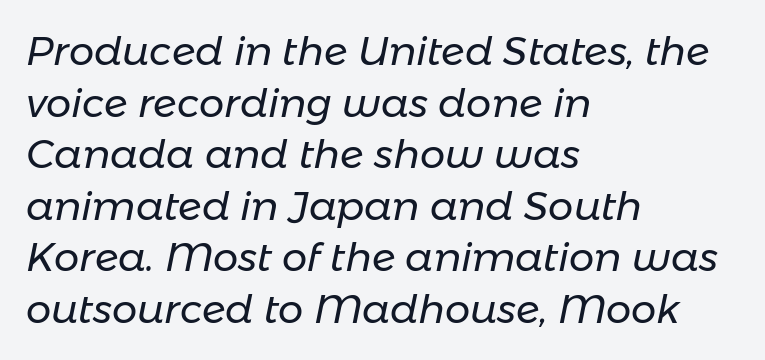
Q: Is the text bold? A: No.
Q: Is the text italic (slanted)? A: Yes, it leans right by about 11 degrees.
Q: Is the text underlined? A: No.
Q: How is the paragraph aligned? A: Left-aligned.
Q: Is the spacing between letters normal or unusually wide? A: Normal.
Q: Is the spacing between lines tight, normal or loose? A: Normal.
Q: Width (condensed, normal, or wide)? A: Normal.
Q: Stroke contrast? A: Low.
Q: x-height? A: Medium.
Q: Monospaced? A: No.
